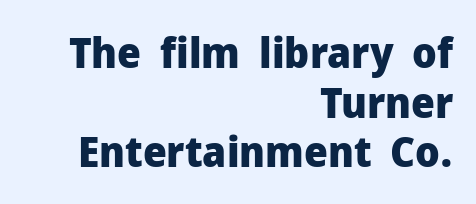
Q: Is the text bold? A: Yes.
Q: Is the text italic (slanted)? A: No, it is upright.
Q: Is the typeface a serif or a sans-serif typeface? A: Sans-serif.
Q: Is the text underlined? A: No.
Q: How is the paragraph aligned? A: Right-aligned.
Q: Is the spacing between letters normal or unusually wide? A: Normal.
Q: Width (condensed, normal, or wide)? A: Normal.
Q: Stroke contrast? A: Low.
Q: x-height? A: Medium.
Q: Monospaced? A: No.
